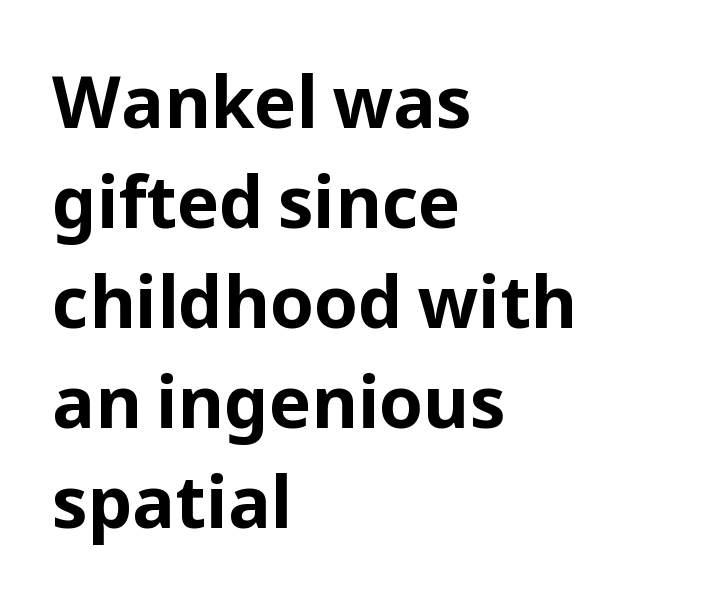
Letterform terminals end flat and unadorned throughout the passage. Unmarked baselines from the first word to the last. You could call the tracking neutral — neither tight nor loose. Upright lettering throughout.
